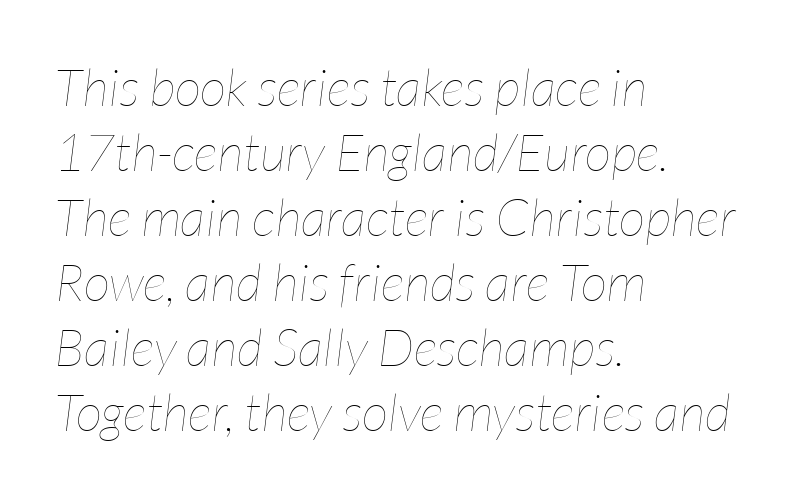
The image shows 52 px thin, condensed type, italic (leaning right); set left-aligned, normal line spacing (1.25x), normal letter spacing, not underlined; low stroke contrast and a medium x-height.
